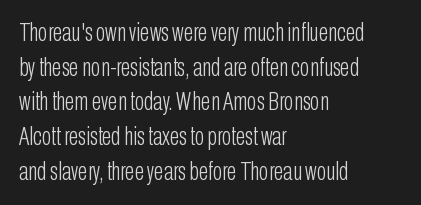
{"italic": "no", "bold": "no", "underline": "no", "align": "left", "line_spacing": "normal", "line_spacing_ratio": 1.39, "letter_spacing": "normal", "letter_spacing_em": 0.0, "glyph_px": 25}
